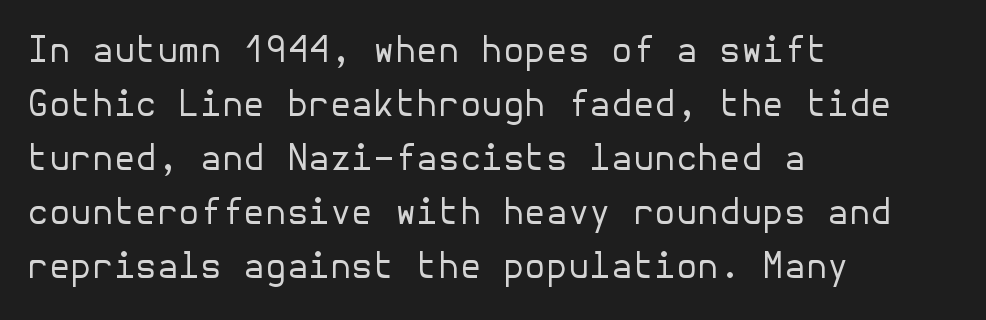
The image shows 35 px regular-weight sans-serif type, upright; set left-aligned, normal line spacing (1.54x), normal letter spacing, not underlined; low stroke contrast and a medium x-height.
